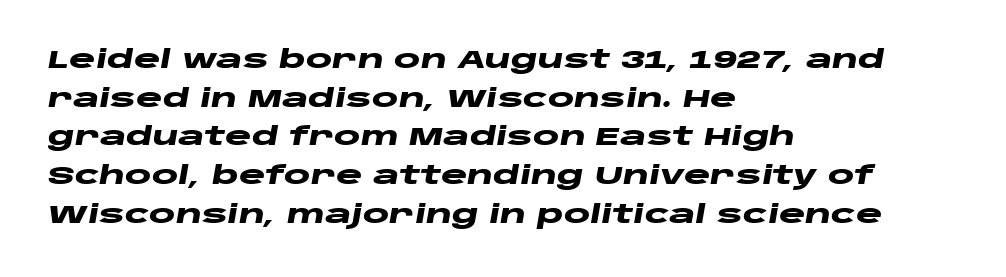
The image shows 25 px bold type, italic (leaning right); set left-aligned, normal line spacing (1.55x), normal letter spacing, not underlined.
